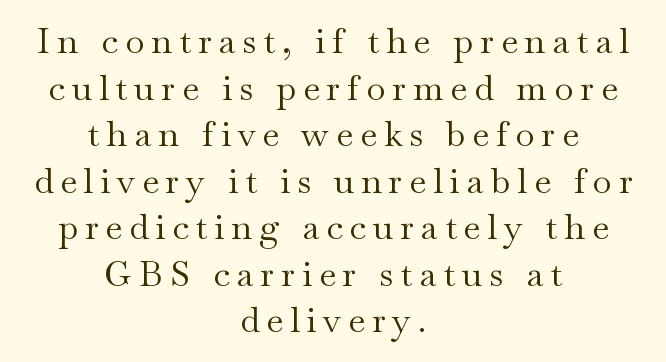
Varying glyph widths throughout — classic text-font behaviour. The face used here is rendered with a markedly widened letterfit. Designer's note — italics off, roman on. Beneath every word, the page is bare.
